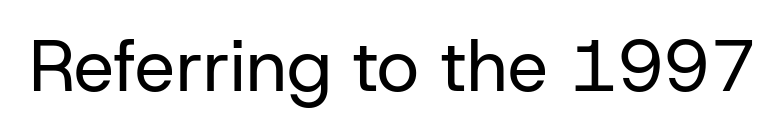
Compared with a typical body face, this is equally light or lighter still. This sample has the flowing, uneven cadence of proportional lettering. No italicization has been applied; the sample stays upright. Letterform terminals end flat and unadorned throughout the passage. The foot of each line stays bare and open.
